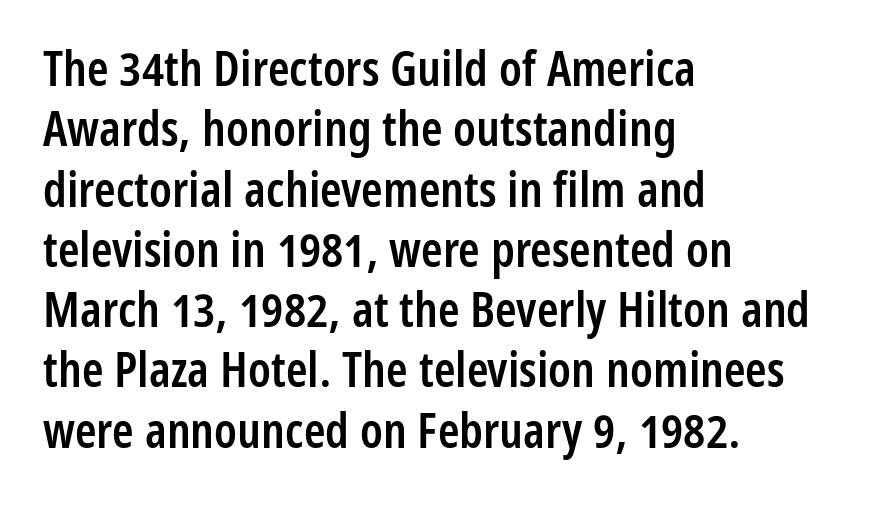
Q: Is the text bold? A: Semi-bold.
Q: Is the text italic (slanted)? A: No, it is upright.
Q: Is the typeface a serif or a sans-serif typeface? A: Sans-serif.
Q: Is the text underlined? A: No.
Q: How is the paragraph aligned? A: Left-aligned.
Q: Is the spacing between letters normal or unusually wide? A: Normal.
Q: Width (condensed, normal, or wide)? A: Condensed.
Q: Stroke contrast? A: Low.
Q: x-height? A: Medium.
Q: Monospaced? A: No.
